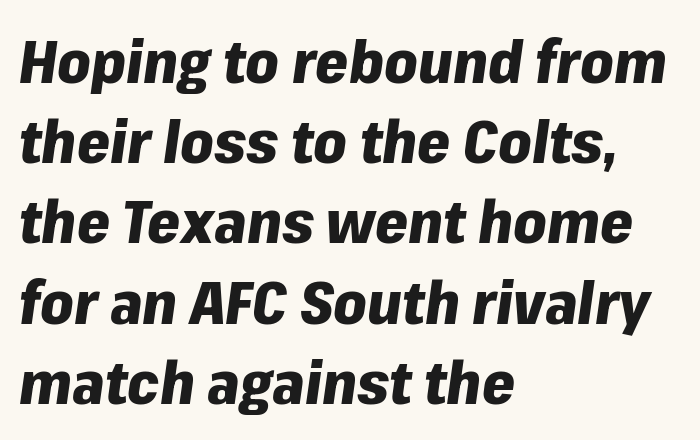
The image shows 59 px heavy type, italic (leaning right); set left-aligned, normal line spacing (1.36x), normal letter spacing, not underlined; low stroke contrast and a medium x-height.
